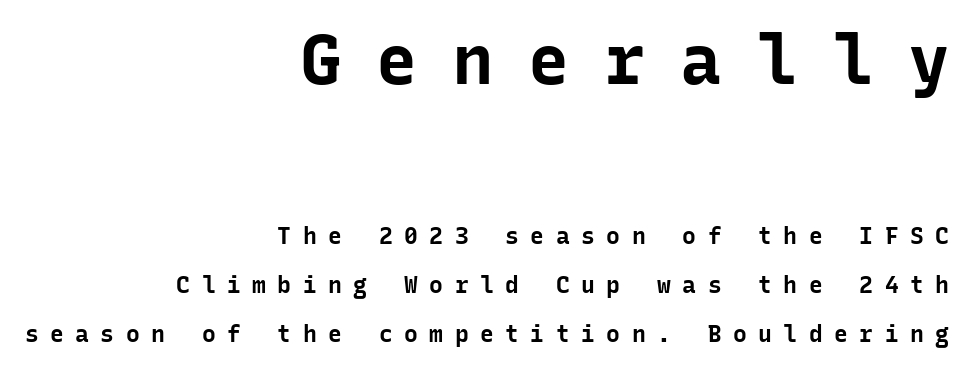
{"serif": "no", "italic": "no", "bold": "yes", "weight": "bold", "width": "normal", "stroke_contrast": "low", "x_height": "medium", "monospaced": "yes", "underline": "no", "align": "right", "line_spacing": "loose", "line_spacing_ratio": 2.15, "letter_spacing": "wide", "letter_spacing_em": 0.5, "larger_block": "first", "size_ratio": 3.0, "glyph_px": 69}
